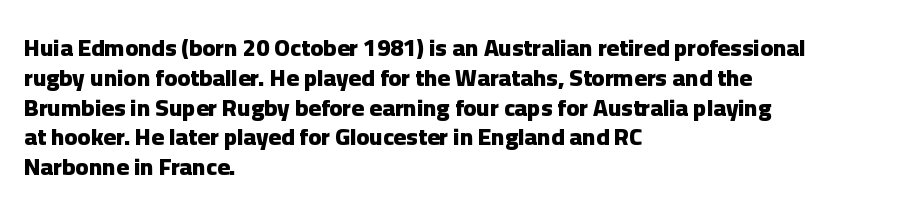
The image shows 24 px bold type, upright; set left-aligned, line spacing 1.24x, normal letter spacing, not underlined.
